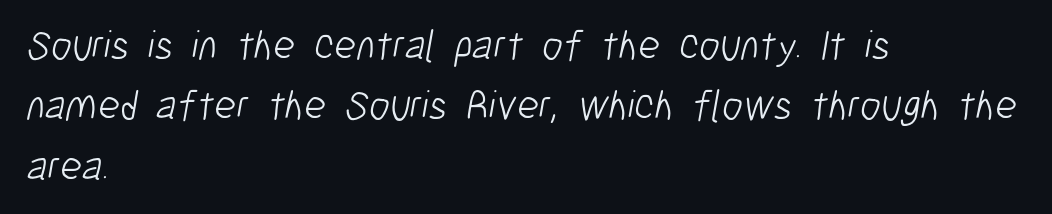
Horizontally, the lines are justified to the leading edge only. You could call the tracking neutral — neither tight nor loose. You can tell from the bare stems that sans-serif type was used. Descenders hang freely into open space. The letters look calm and open, with moderate or lighter stems. Character widths vary here, with narrow letters taking less room than wide ones.
